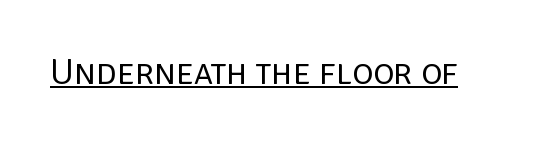
{"serif": "no", "italic": "no", "bold": "no", "weight": "regular", "width": "normal", "stroke_contrast": "low", "x_height": "large", "monospaced": "no", "underline": "yes", "letter_spacing": "normal", "letter_spacing_em": 0.0, "glyph_px": 36}
